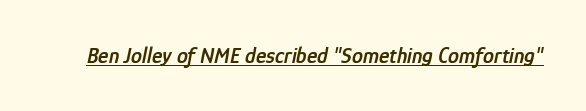
In designer terms, the underline attribute is active on this setting. Inter-character spacing is left at the font's built-in metrics. A fair bit of extra ink — the face is semibold, not bold. Observe the lean: these are italic letterforms.
